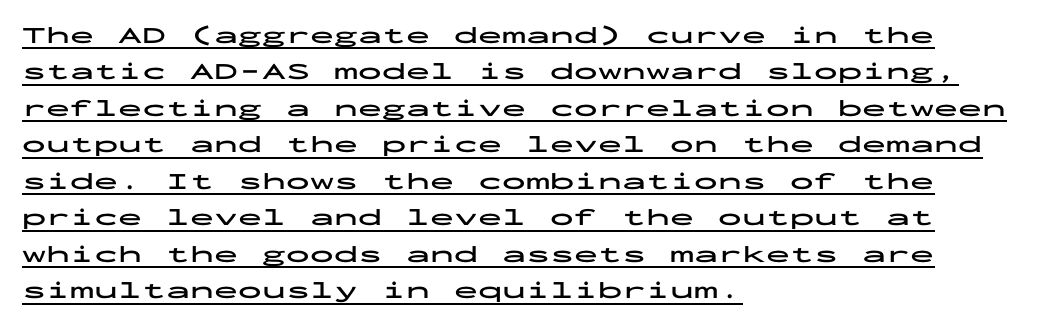
In designer terms, the underline attribute is active on this setting. Every letter is thick-stroked: bold, no question. Inter-character spacing is left at the font's built-in metrics. The ragged edge is on the right, which tells us the setting is flush left. This sample uses an upright cut, with every glyph sitting square on the baseline.
